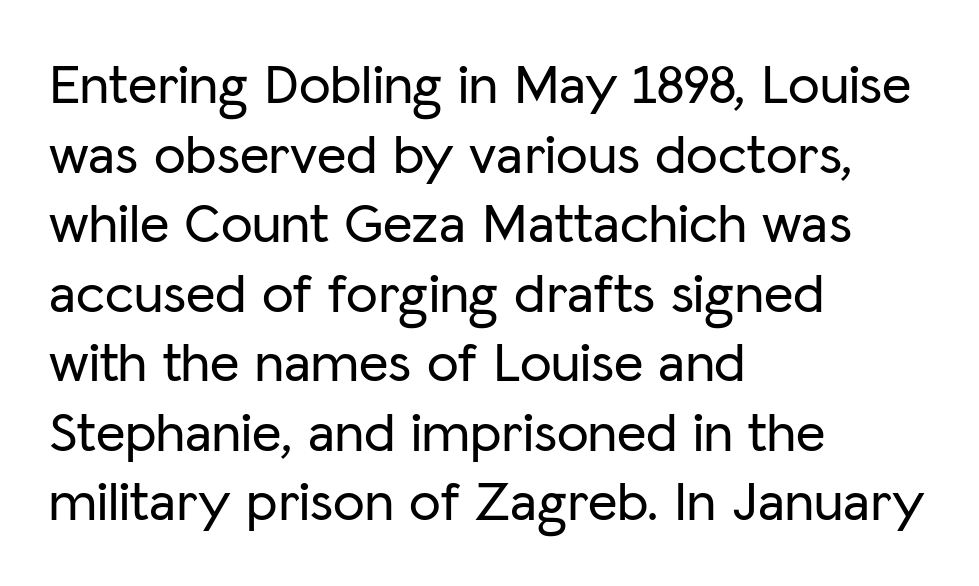
Q: Is the text italic (slanted)? A: No, it is upright.
Q: Is the typeface a serif or a sans-serif typeface? A: Sans-serif.
Q: Is the text underlined? A: No.
Q: How is the paragraph aligned? A: Left-aligned.
Q: Is the spacing between letters normal or unusually wide? A: Normal.
Q: Width (condensed, normal, or wide)? A: Normal.
Q: Stroke contrast? A: Low.
Q: x-height? A: Medium.
Q: Monospaced? A: No.
